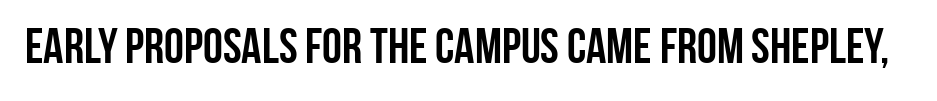
Does the lettering tilt? It doesn't — this is upright. Note the varied advance widths — an 'i' is clearly narrower than an 'm'. You'd pick this weight for a headline — it's a proper bold. The area under the type is left untouched. Typographically, this falls in the sans-serif category. These lines keep a tight, regular rhythm from letter to letter.
